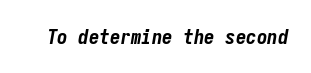
{"italic": "yes", "lean": "right", "slant_degrees": 9, "bold": "yes", "underline": "no", "letter_spacing": "normal", "letter_spacing_em": 0.0, "glyph_px": 21}
